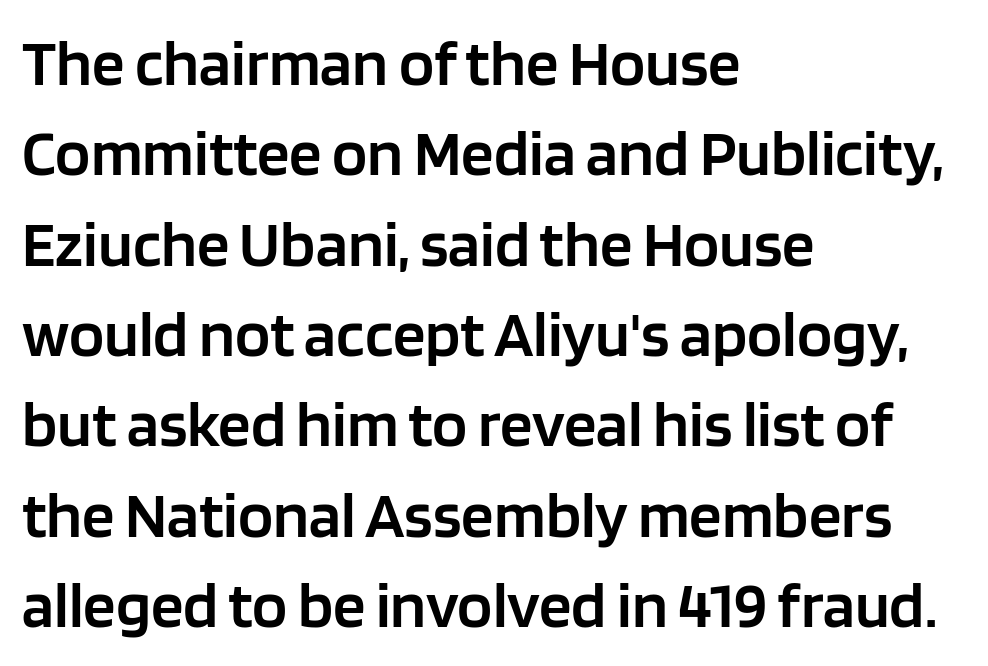
{"serif": "no", "italic": "no", "bold": "semi", "weight": "semibold", "width": "normal", "stroke_contrast": "low", "x_height": "large", "monospaced": "no", "underline": "no", "align": "left", "line_spacing": "normal", "line_spacing_ratio": 1.39, "letter_spacing": "normal", "letter_spacing_em": 0.0, "glyph_px": 65}
